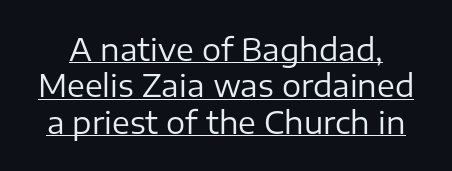
The image shows 30 px regular-weight sans-serif type, upright; set line spacing 1.21x, normal letter spacing, underlined; low stroke contrast and a medium x-height.
